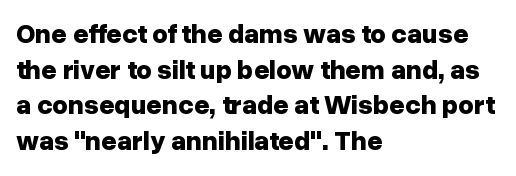
{"italic": "no", "bold": "yes", "underline": "no", "align": "left", "line_spacing": "normal", "line_spacing_ratio": 1.32, "letter_spacing": "normal", "letter_spacing_em": 0.0, "glyph_px": 27}
